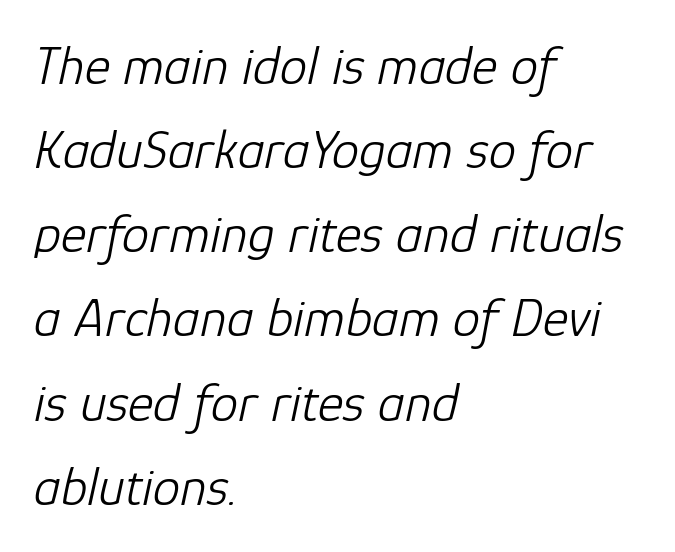
{"italic": "yes", "lean": "right", "slant_degrees": 12, "bold": "no", "weight": "light", "width": "normal", "stroke_contrast": "low", "x_height": "medium", "monospaced": "no", "underline": "no", "align": "left", "line_spacing": "normal", "line_spacing_ratio": 1.53, "letter_spacing": "normal", "letter_spacing_em": 0.0, "glyph_px": 55}
